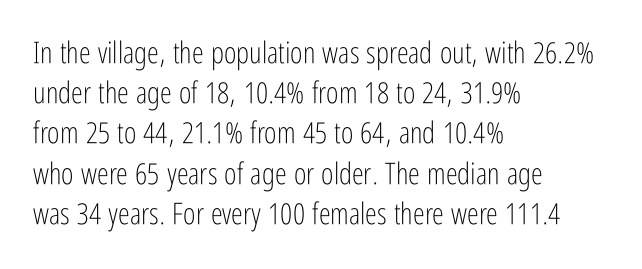
Q: Is the text bold? A: No.
Q: Is the text italic (slanted)? A: No, it is upright.
Q: Is the typeface a serif or a sans-serif typeface? A: Sans-serif.
Q: Is the text underlined? A: No.
Q: How is the paragraph aligned? A: Left-aligned.
Q: Is the spacing between letters normal or unusually wide? A: Normal.
Q: Is the spacing between lines tight, normal or loose? A: Normal.
Q: Width (condensed, normal, or wide)? A: Condensed.
Q: Stroke contrast? A: Low.
Q: x-height? A: Medium.
Q: Monospaced? A: No.
